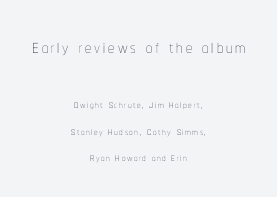
{"italic": "no", "bold": "no", "underline": "no", "align": "center", "line_spacing_ratio": 1.86, "larger_block": "first", "size_ratio": 1.79, "glyph_px": 25}
